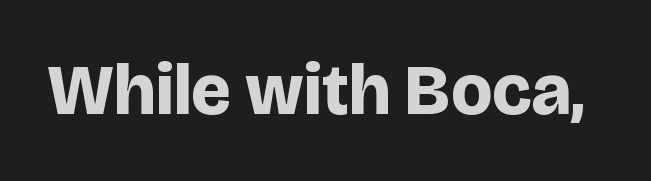
Q: Is the text bold? A: Yes.
Q: Is the text italic (slanted)? A: No, it is upright.
Q: Is the typeface a serif or a sans-serif typeface? A: Sans-serif.
Q: Is the text underlined? A: No.
Q: Is the spacing between letters normal or unusually wide? A: Normal.
Q: Width (condensed, normal, or wide)? A: Normal.
Q: Stroke contrast? A: Low.
Q: x-height? A: Large.
Q: Monospaced? A: No.
